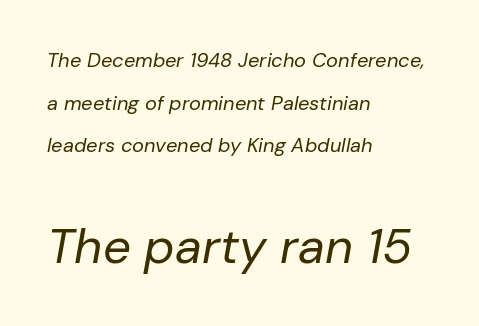
Each row of text sits above clean, open space. If you drew a ruler down the left edge, every line would touch it. The second block has been scaled up relative to the first. Yep, that's italic — everything's leaning. The typesetting does not lean heavy: it is not bold.
